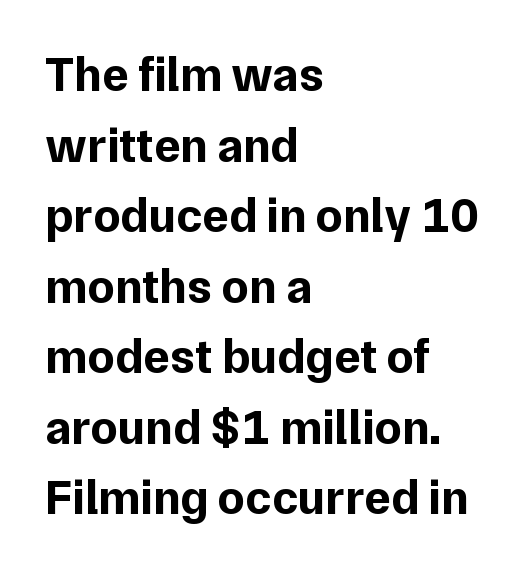
Q: Is the text bold? A: Yes.
Q: Is the text italic (slanted)? A: No, it is upright.
Q: Is the typeface a serif or a sans-serif typeface? A: Sans-serif.
Q: Is the text underlined? A: No.
Q: How is the paragraph aligned? A: Left-aligned.
Q: Is the spacing between letters normal or unusually wide? A: Normal.
Q: Is the spacing between lines tight, normal or loose? A: Normal.
Q: Width (condensed, normal, or wide)? A: Normal.
Q: Stroke contrast? A: Low.
Q: x-height? A: Medium.
Q: Monospaced? A: No.
